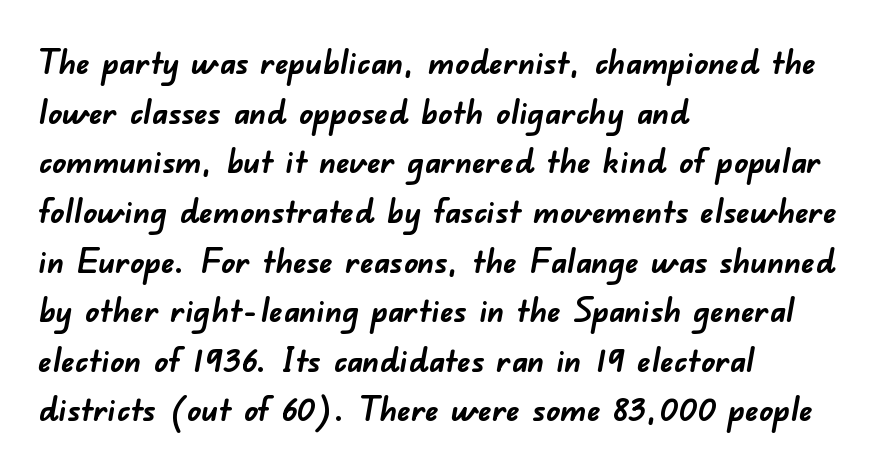
The gaps between neighbouring characters are ordinary and unremarkable. Descender tails drop into unmarked territory. Each line starts at the same left margin while the right side varies. Heavy-handed strokes throughout: this text is bold.
